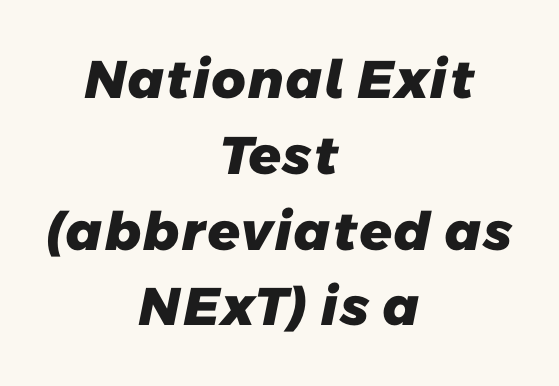
The image shows 53 px heavy sans-serif type; set centered, normal line spacing (1.43x), normal letter spacing, not underlined; low stroke contrast and a medium x-height.
